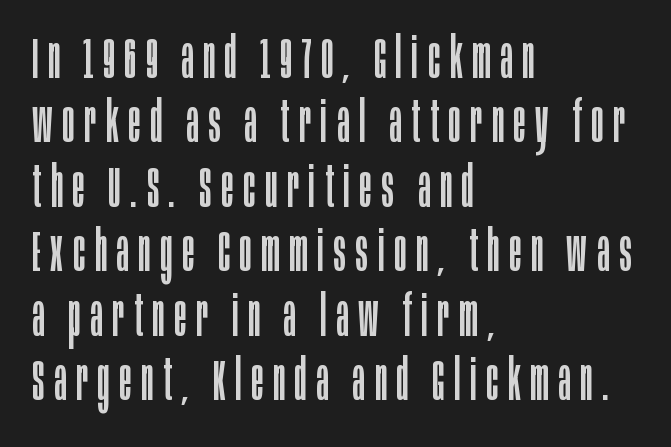
{"serif": "no", "italic": "no", "bold": "no", "weight": "regular", "width": "condensed", "stroke_contrast": "low", "x_height": "large", "monospaced": "no", "underline": "no", "align": "left", "line_spacing": "tight", "line_spacing_ratio": 1.13, "glyph_px": 57}
